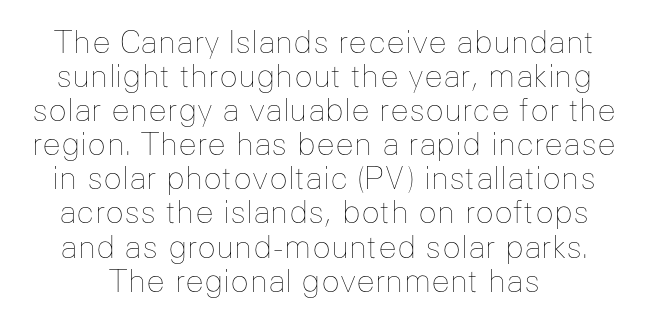
Q: Is the text bold? A: No.
Q: Is the text italic (slanted)? A: No, it is upright.
Q: Is the text underlined? A: No.
Q: Is the spacing between letters normal or unusually wide? A: Normal.
Q: Is the spacing between lines tight, normal or loose? A: Tight.
Q: Width (condensed, normal, or wide)? A: Normal.
Q: Stroke contrast? A: Low.
Q: x-height? A: Medium.
Q: Monospaced? A: No.
